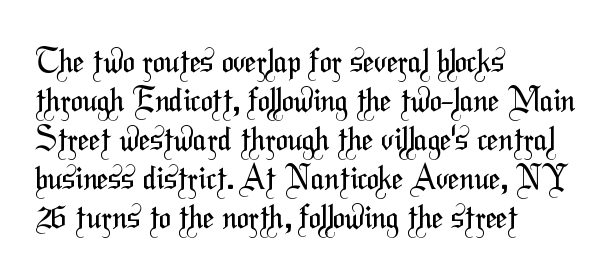
The image shows 32 px regular-weight, condensed sans-serif type; set left-aligned, line spacing 1.22x, normal letter spacing, not underlined; medium stroke contrast and a medium x-height.
